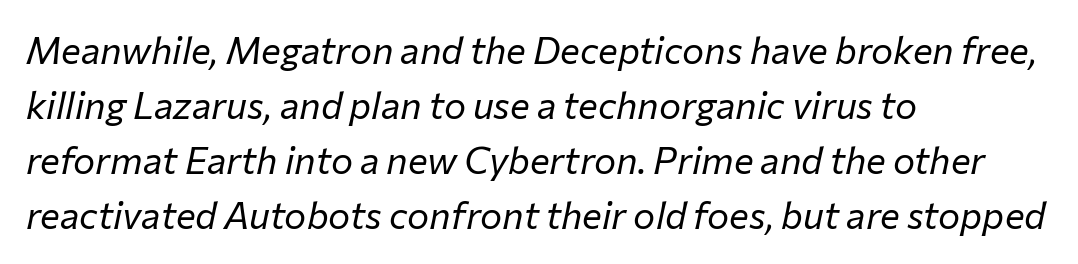
You could not count columns in this text — the font is proportionally spaced. Plain, unruled lines of type. Teacher's note: observe the even left margin — that is flush-left alignment. Whoever set this chose a conventional vertical rhythm.
